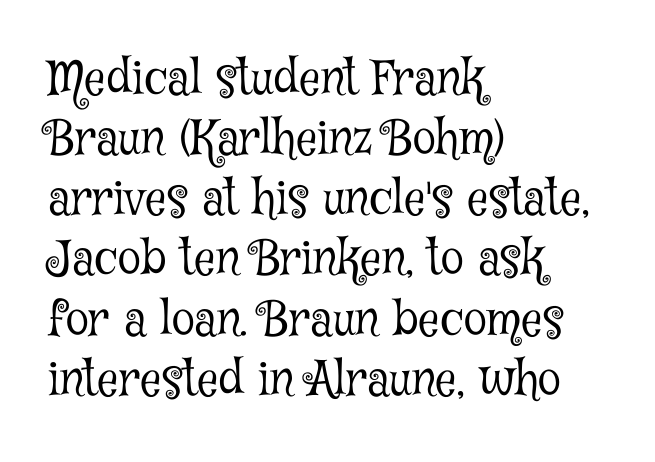
Q: Is the text bold? A: No.
Q: Is the text italic (slanted)? A: No, it is upright.
Q: Is the typeface a serif or a sans-serif typeface? A: Serif.
Q: Is the text underlined? A: No.
Q: How is the paragraph aligned? A: Left-aligned.
Q: Is the spacing between letters normal or unusually wide? A: Normal.
Q: Is the spacing between lines tight, normal or loose? A: Normal.
Q: Width (condensed, normal, or wide)? A: Condensed.
Q: Stroke contrast? A: Low.
Q: x-height? A: Medium.
Q: Monospaced? A: No.
